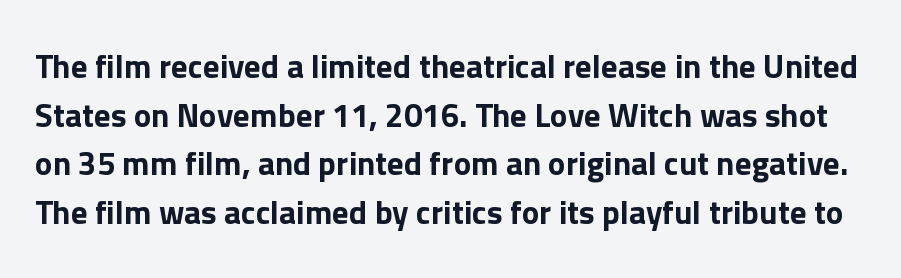
Q: Is the text italic (slanted)? A: No, it is upright.
Q: Is the typeface a serif or a sans-serif typeface? A: Sans-serif.
Q: Is the text underlined? A: No.
Q: Is the spacing between letters normal or unusually wide? A: Normal.
Q: Is the spacing between lines tight, normal or loose? A: Normal.
Q: Width (condensed, normal, or wide)? A: Normal.
Q: Stroke contrast? A: Low.
Q: x-height? A: Medium.
Q: Monospaced? A: No.
